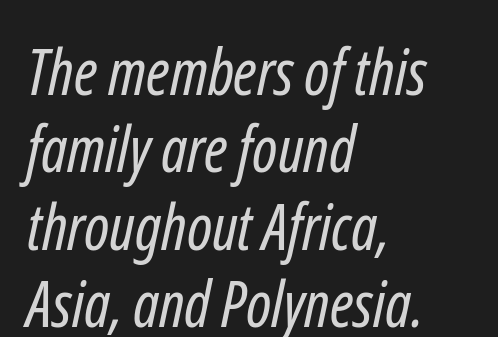
Q: Is the text bold? A: No.
Q: Is the typeface a serif or a sans-serif typeface? A: Sans-serif.
Q: Is the text underlined? A: No.
Q: How is the paragraph aligned? A: Left-aligned.
Q: Is the spacing between letters normal or unusually wide? A: Normal.
Q: Width (condensed, normal, or wide)? A: Condensed.
Q: Stroke contrast? A: Low.
Q: x-height? A: Medium.
Q: Monospaced? A: No.
